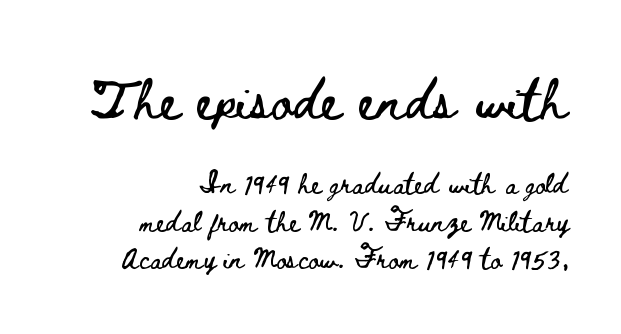
A student would call this right alignment; a typographer would say flush right, rag left. This sample has the flowing, uneven cadence of proportional lettering. Block one is the big one; block two sits smaller underneath. Words appear dense and cohesive because spacing is normal. Letters rest on an invisible, unmarked baseline.
